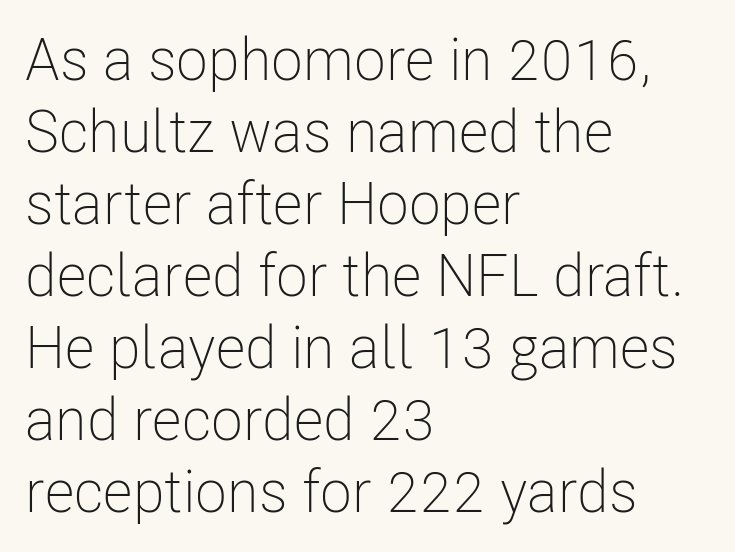
Q: Is the text bold? A: No.
Q: Is the text italic (slanted)? A: No, it is upright.
Q: Is the typeface a serif or a sans-serif typeface? A: Sans-serif.
Q: Is the text underlined? A: No.
Q: How is the paragraph aligned? A: Left-aligned.
Q: Is the spacing between letters normal or unusually wide? A: Normal.
Q: Width (condensed, normal, or wide)? A: Condensed.
Q: Stroke contrast? A: Low.
Q: x-height? A: Medium.
Q: Monospaced? A: No.
